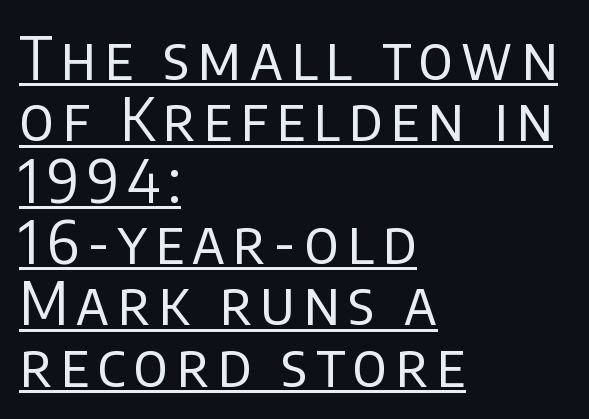
{"serif": "no", "italic": "no", "bold": "no", "weight": "regular", "width": "normal", "stroke_contrast": "low", "x_height": "large", "monospaced": "no", "underline": "yes", "align": "left", "line_spacing": "tight", "line_spacing_ratio": 1.04, "glyph_px": 59}
